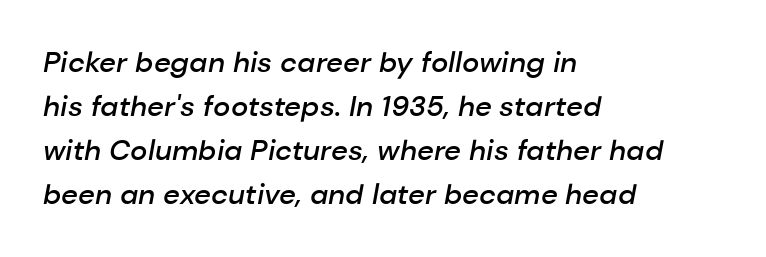
The image shows 29 px semibold type, italic (leaning right); set left-aligned, normal line spacing (1.52x), normal letter spacing, not underlined; low stroke contrast and a medium x-height.
